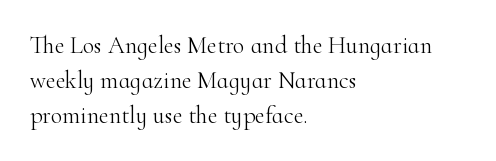
The image shows 24 px text type, upright; set left-aligned, normal line spacing (1.46x), normal letter spacing, not underlined.
